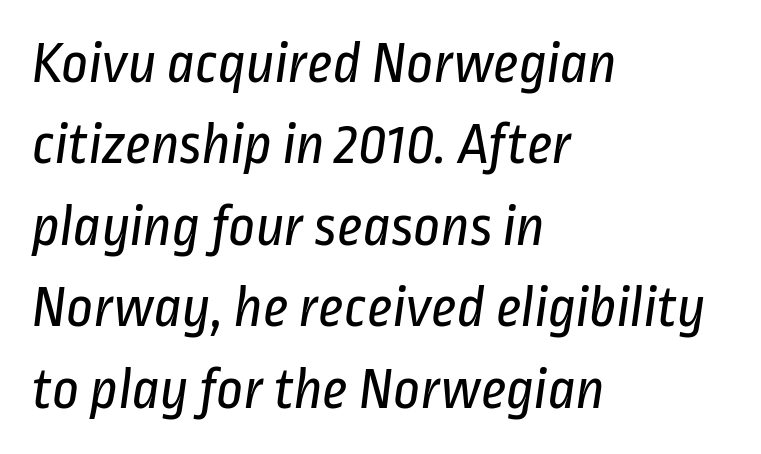
The image shows 59 px regular-weight, condensed sans-serif type; set left-aligned, normal line spacing (1.38x), normal letter spacing, not underlined; low stroke contrast and a medium x-height.
